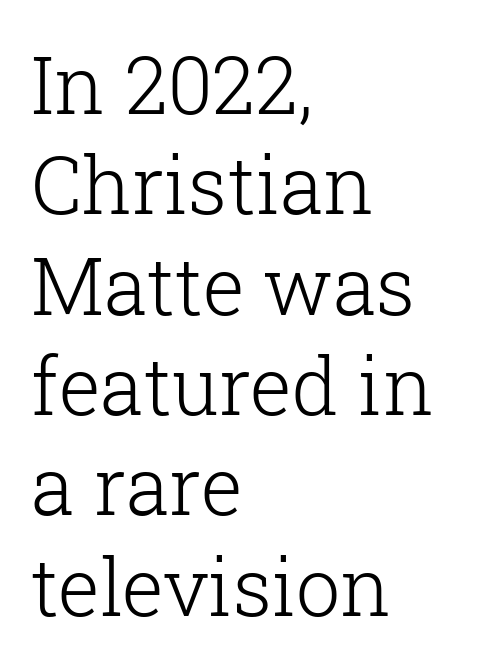
Does the lettering tilt? It doesn't — this is upright. No extra ink here — the face is not bold. The gaps between neighbouring characters are ordinary and unremarkable. Compared with a centered layout, this one pins lines to the left instead. The space directly below the letters is spotless. Do the characters align in a grid? No, the font is proportional.
